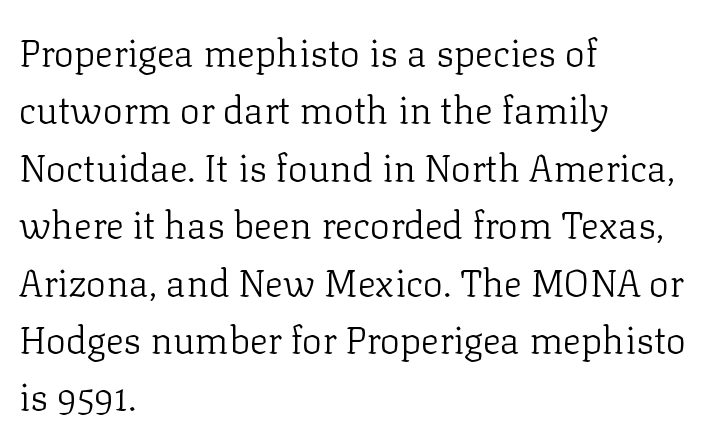
Tracking value appears to be zero — textbook default spacing. Stroke thickness stays within the range of a standard reading face or lighter. A student would call this left alignment; a typographer would say flush left, rag right. This is roman type, the default non-slanted kind. The baseline area is clear.
